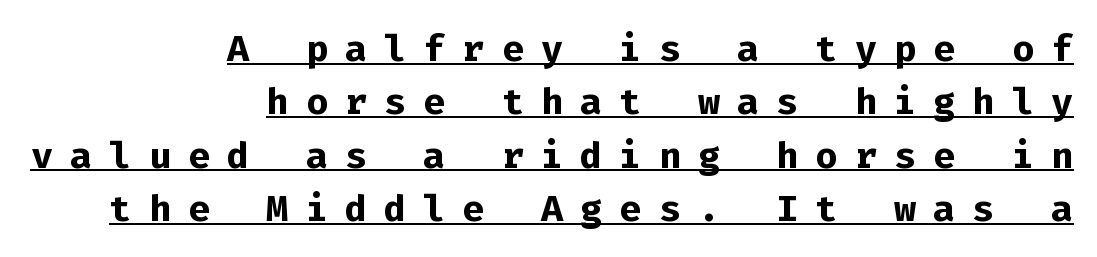
The rendering uses typewriter-style spacing with identical character cells. Quick note: not italic, upright. Here the glyphs are tracked loosely, breaking word shapes into spaced letters. Plenty of ink on the page — the face is bold. Quick note: underline on.
